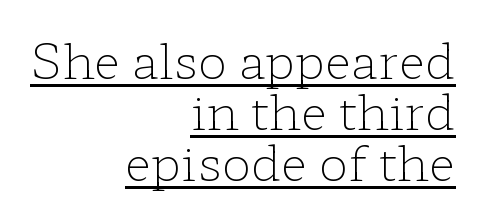
Q: Is the text bold? A: No.
Q: Is the text italic (slanted)? A: No, it is upright.
Q: Is the typeface a serif or a sans-serif typeface? A: Serif.
Q: Is the text underlined? A: Yes.
Q: How is the paragraph aligned? A: Right-aligned.
Q: Is the spacing between letters normal or unusually wide? A: Normal.
Q: Is the spacing between lines tight, normal or loose? A: Tight.
Q: Width (condensed, normal, or wide)? A: Wide.
Q: Stroke contrast? A: Low.
Q: x-height? A: Medium.
Q: Monospaced? A: No.
